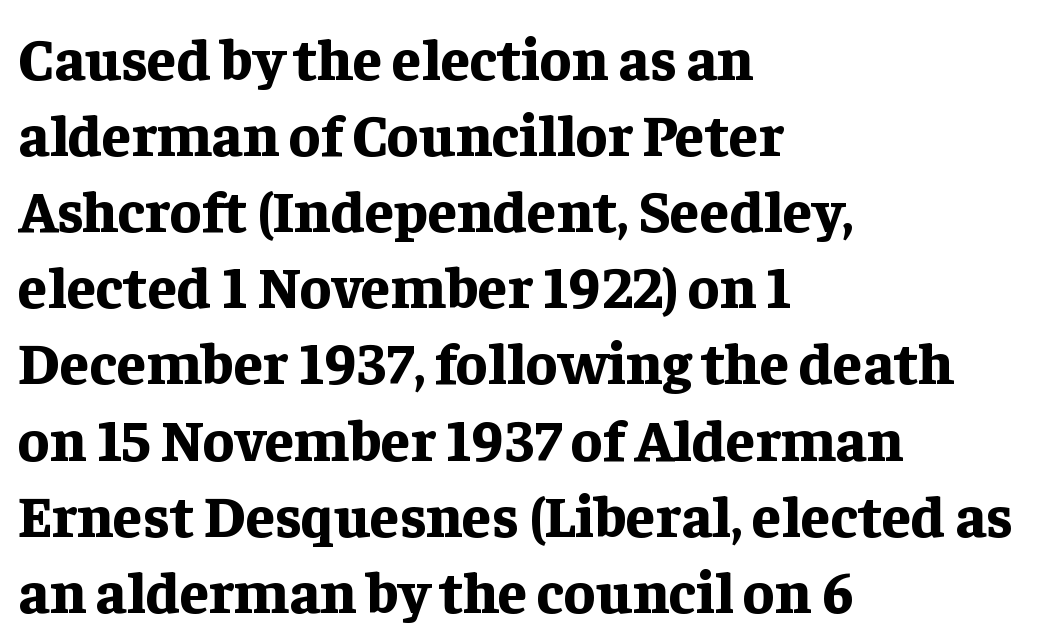
{"serif": "yes", "italic": "no", "bold": "yes", "weight": "bold", "width": "normal", "stroke_contrast": "low", "x_height": "medium", "monospaced": "no", "underline": "no", "align": "left", "line_spacing": "normal", "line_spacing_ratio": 1.29, "letter_spacing": "normal", "letter_spacing_em": 0.0, "glyph_px": 59}
